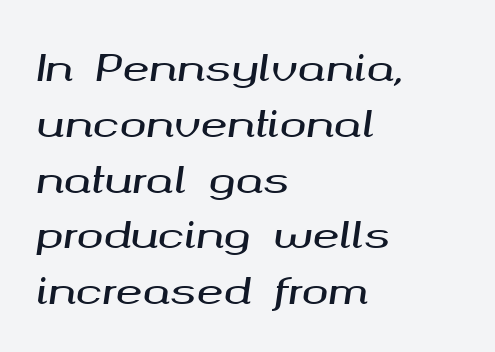
{"italic": "yes", "lean": "right", "slant_degrees": 8, "width": "wide", "stroke_contrast": "medium", "x_height": "medium", "monospaced": "no", "underline": "no", "align": "left", "line_spacing": "normal", "line_spacing_ratio": 1.55, "letter_spacing": "normal", "letter_spacing_em": 0.0, "glyph_px": 36}
